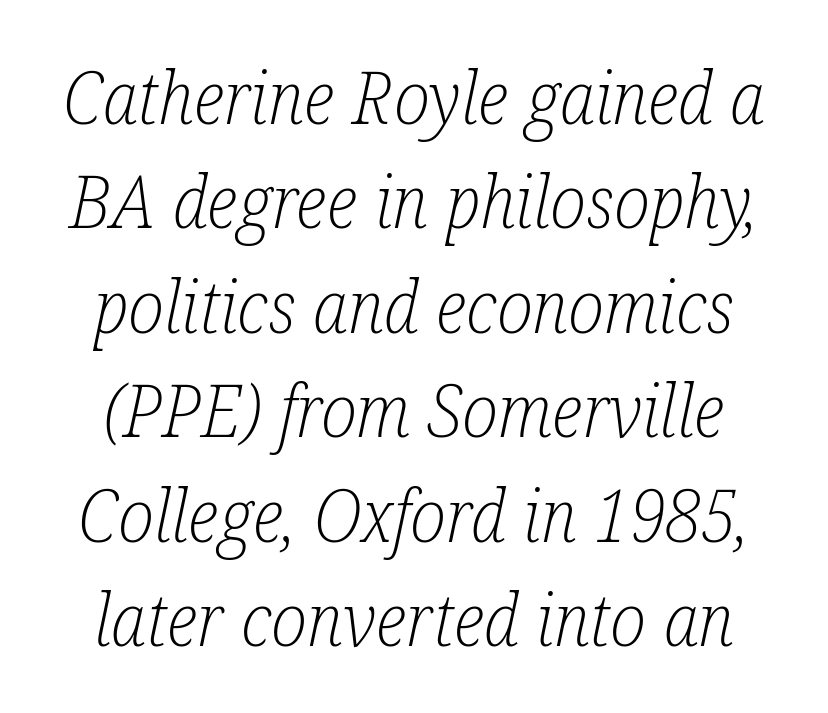
The image shows 73 px light, condensed serif type, italic (leaning right); set normal line spacing (1.43x), normal letter spacing, not underlined; low stroke contrast and a medium x-height.
